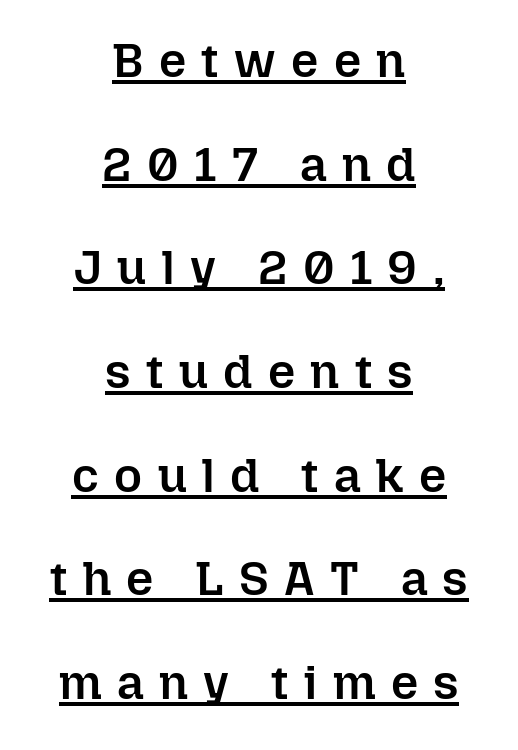
{"italic": "no", "bold": "semi", "weight": "semibold", "width": "normal", "stroke_contrast": "low", "x_height": "medium", "monospaced": "no", "underline": "yes", "align": "center", "line_spacing": "loose", "line_spacing_ratio": 2.16, "letter_spacing": "wide", "letter_spacing_em": 0.32, "glyph_px": 48}
